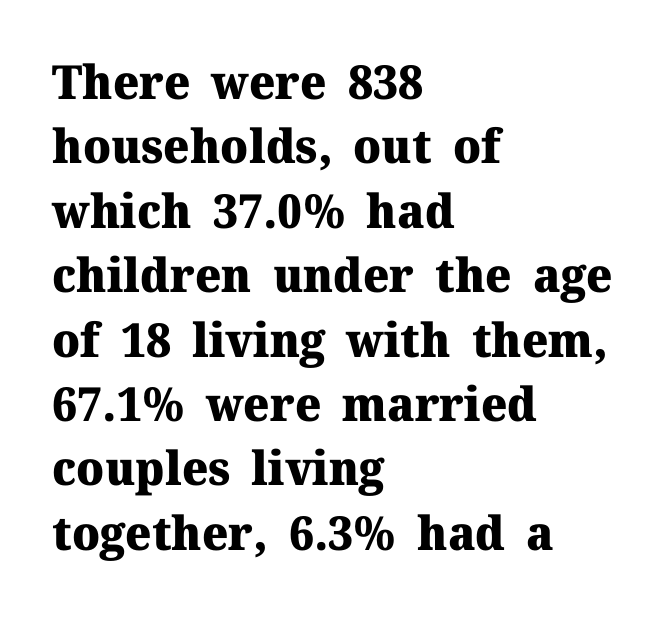
This sample has the flowing, uneven cadence of proportional lettering. The lines are quadded left. The face used here is rendered with its standard letterfit. Yep, those are serifs on the letters. Quick note: not italic, upright. Rule under the text: the space is simply empty.
